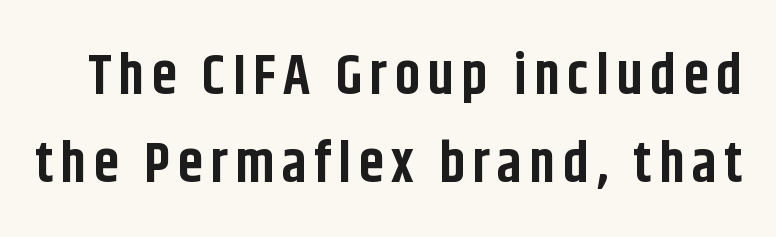
{"serif": "no", "italic": "no", "bold": "yes", "weight": "bold", "width": "condensed", "stroke_contrast": "low", "x_height": "large", "monospaced": "no", "underline": "no", "line_spacing": "normal", "line_spacing_ratio": 1.55, "glyph_px": 57}
